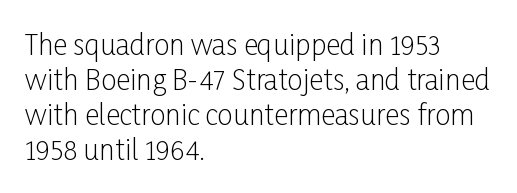
{"serif": "no", "italic": "no", "bold": "no", "weight": "light", "width": "condensed", "stroke_contrast": "low", "x_height": "medium", "monospaced": "no", "underline": "no", "align": "left", "line_spacing": "normal", "line_spacing_ratio": 1.25, "letter_spacing": "normal", "letter_spacing_em": 0.0, "glyph_px": 28}
